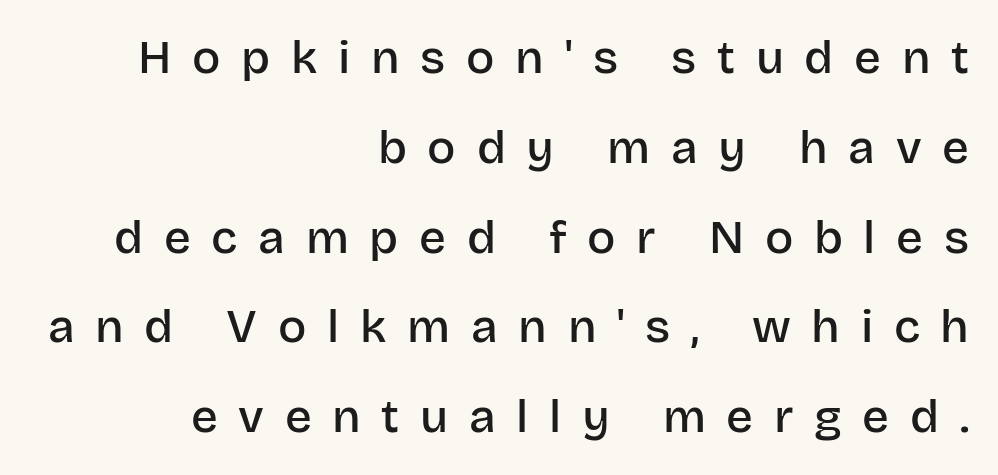
Loosely led — the rows are spread out. The ragged edge is on the left, which tells us the setting is flush right. Check where the strokes stop: nothing finishes them off — pure sans. Ordinary non-slanted type is in use. These lines are rendered in a variable-pitch font. Summary of weight: moderately heavy, a semibold.
